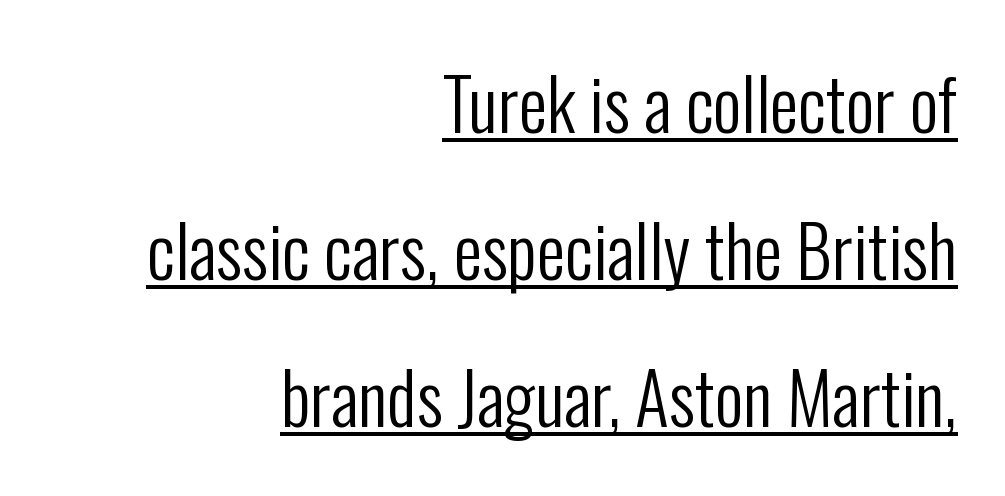
The image shows 71 px regular-weight, condensed sans-serif type, upright; set right-aligned, loose line spacing (2.07x), normal letter spacing, underlined; low stroke contrast and a medium x-height.
